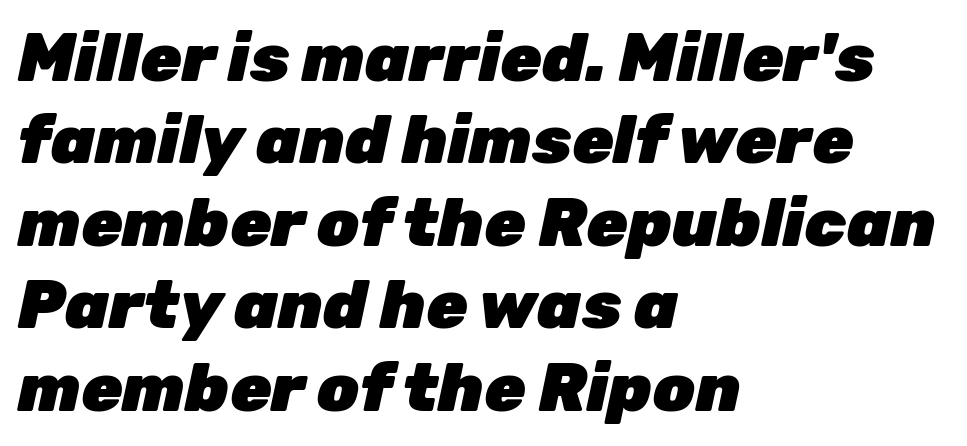
The image shows 67 px heavy type, italic (leaning right); set left-aligned, line spacing 1.23x, normal letter spacing, not underlined; low stroke contrast and a medium x-height.
